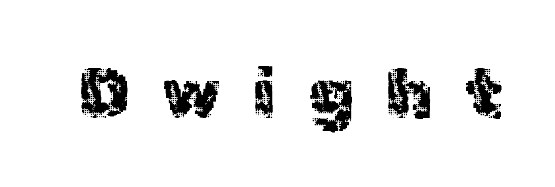
Q: Is the text bold? A: No.
Q: Is the text italic (slanted)? A: No, it is upright.
Q: Is the typeface a serif or a sans-serif typeface? A: Sans-serif.
Q: Is the text underlined? A: No.
Q: Is the spacing between letters normal or unusually wide? A: Unusually wide.
Q: Width (condensed, normal, or wide)? A: Normal.
Q: x-height? A: Medium.
Q: Monospaced? A: No.
